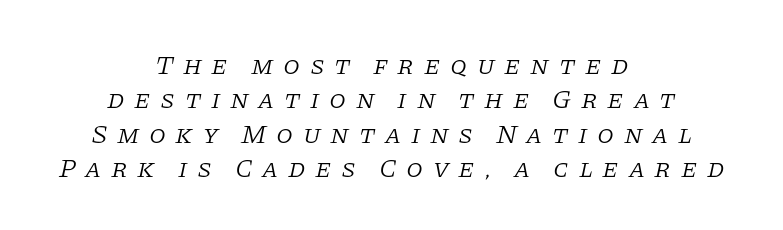
Q: Is the text bold? A: No.
Q: Is the text italic (slanted)? A: Yes, it leans right by about 11 degrees.
Q: Is the text underlined? A: No.
Q: How is the paragraph aligned? A: Centered.
Q: Is the spacing between letters normal or unusually wide? A: Unusually wide.
Q: Is the spacing between lines tight, normal or loose? A: Normal.
